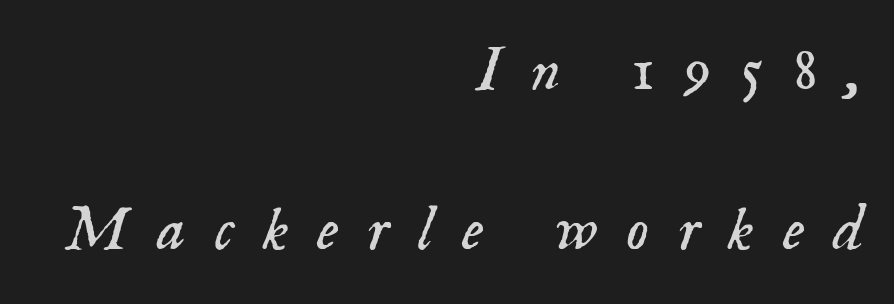
{"serif": "yes", "italic": "yes", "lean": "right", "slant_degrees": 18, "bold": "no", "weight": "light", "width": "normal", "stroke_contrast": "low", "x_height": "small", "monospaced": "no", "underline": "no", "align": "right", "line_spacing": "loose", "line_spacing_ratio": 2.5, "letter_spacing": "wide", "letter_spacing_em": 0.45, "glyph_px": 64}
